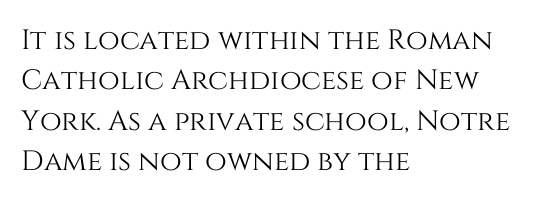
Q: Is the text italic (slanted)? A: No, it is upright.
Q: Is the text underlined? A: No.
Q: How is the paragraph aligned? A: Left-aligned.
Q: Is the spacing between letters normal or unusually wide? A: Normal.
Q: Is the spacing between lines tight, normal or loose? A: Normal.
Q: Width (condensed, normal, or wide)? A: Normal.
Q: Stroke contrast? A: Medium.
Q: x-height? A: Large.
Q: Monospaced? A: No.
